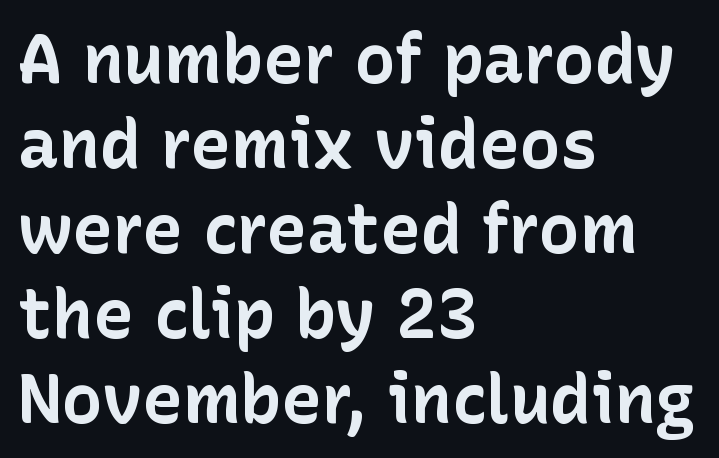
{"serif": "no", "italic": "no", "bold": "yes", "weight": "bold", "width": "normal", "stroke_contrast": "low", "x_height": "medium", "monospaced": "no", "underline": "no", "align": "left", "line_spacing": "normal", "line_spacing_ratio": 1.25, "letter_spacing": "normal", "letter_spacing_em": 0.0, "glyph_px": 68}
